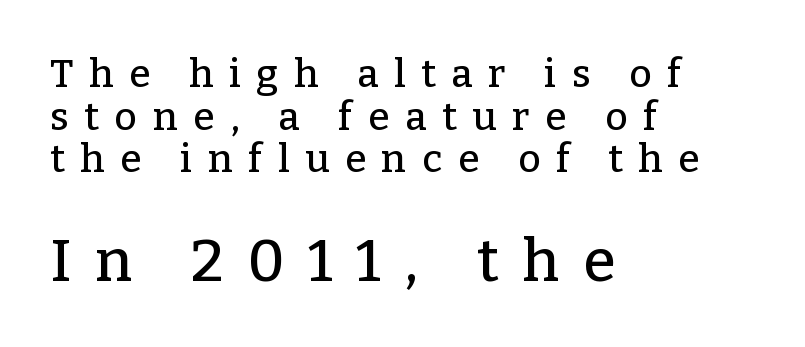
If you drew a ruler down the left edge, every line would touch it. Proportional: the letters do not fall into vertical columns. Small tapered or slab feet sit at the stroke ends, so this counts as serif. Notice how descenders almost collide with the ascenders below — that's tight leading. Scale increases going downward across the two blocks.
